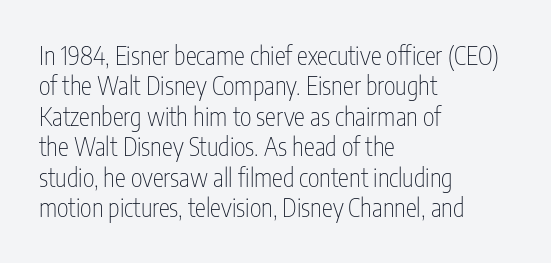
The image shows 25 px text type, upright; set left-aligned, line spacing 1.22x, normal letter spacing, not underlined.
